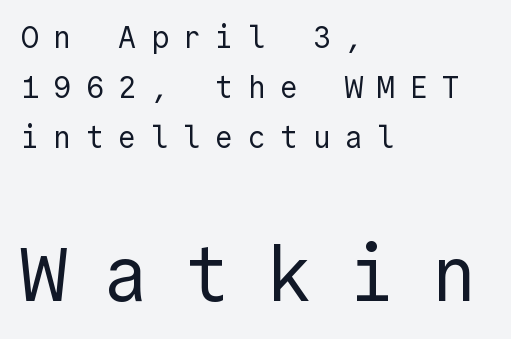
{"serif": "no", "italic": "no", "bold": "no", "weight": "regular", "width": "normal", "x_height": "medium", "underline": "no", "align": "left", "line_spacing": "normal", "line_spacing_ratio": 1.67, "letter_spacing": "wide", "letter_spacing_em": 0.48, "larger_block": "second", "size_ratio": 2.53, "glyph_px": 76}
